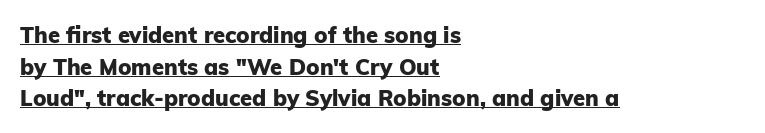
{"italic": "no", "bold": "yes", "underline": "yes", "align": "left", "line_spacing": "normal", "line_spacing_ratio": 1.44, "letter_spacing": "normal", "letter_spacing_em": 0.0, "glyph_px": 22}
